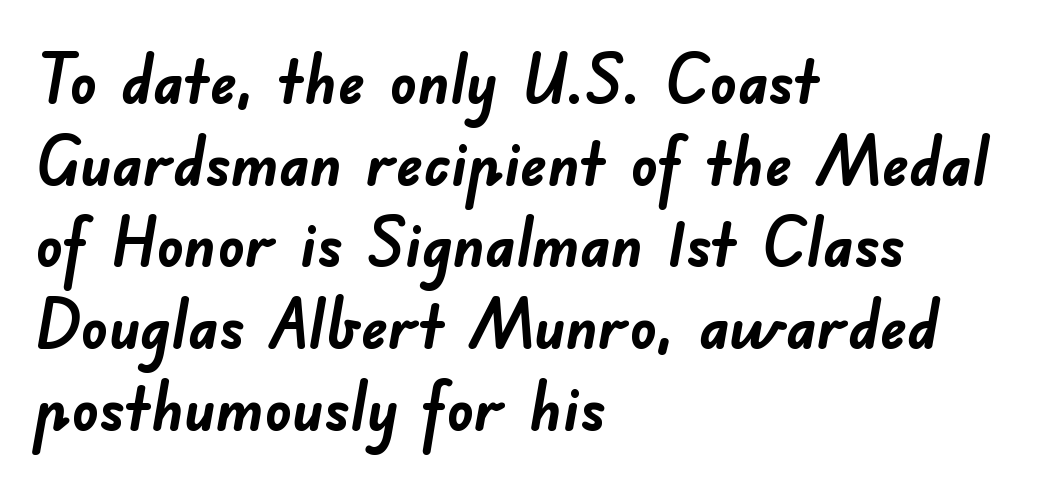
The image shows 67 px semibold sans-serif type; set left-aligned, line spacing 1.22x, normal letter spacing, not underlined; low stroke contrast and a small x-height.
